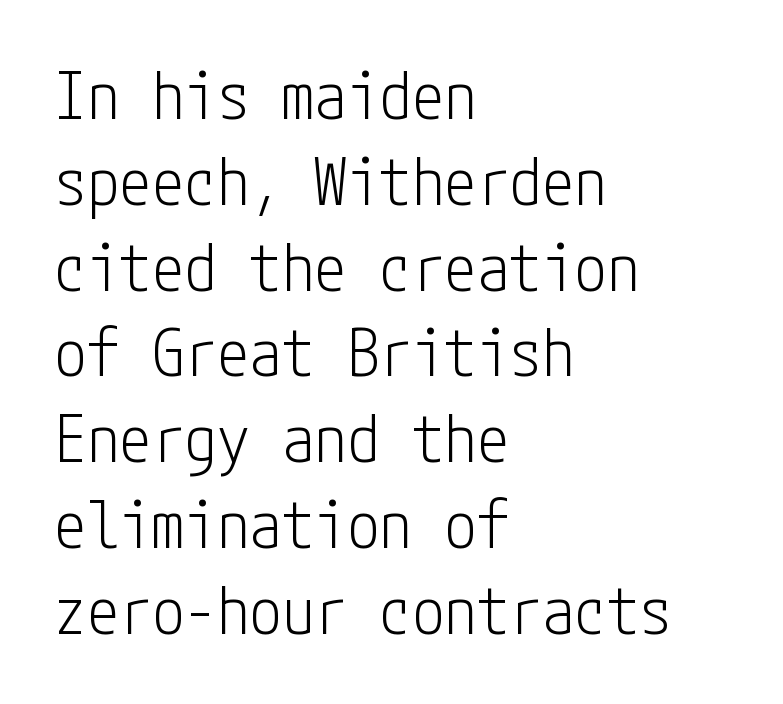
Q: Is the text bold? A: No.
Q: Is the text italic (slanted)? A: No, it is upright.
Q: Is the typeface a serif or a sans-serif typeface? A: Sans-serif.
Q: Is the text underlined? A: No.
Q: How is the paragraph aligned? A: Left-aligned.
Q: Is the spacing between letters normal or unusually wide? A: Normal.
Q: Is the spacing between lines tight, normal or loose? A: Normal.
Q: Width (condensed, normal, or wide)? A: Condensed.
Q: Stroke contrast? A: Low.
Q: x-height? A: Medium.
